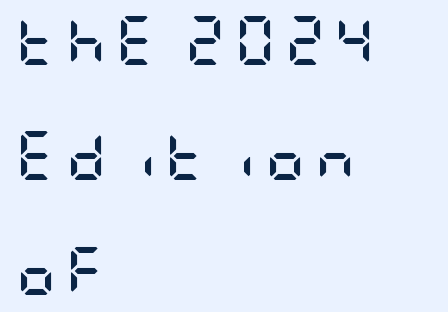
Q: Is the text bold? A: Yes.
Q: Is the text italic (slanted)? A: No, it is upright.
Q: Is the typeface a serif or a sans-serif typeface? A: Sans-serif.
Q: Is the text underlined? A: No.
Q: How is the paragraph aligned? A: Left-aligned.
Q: Is the spacing between letters normal or unusually wide? A: Unusually wide.
Q: Is the spacing between lines tight, normal or loose? A: Loose.
Q: Width (condensed, normal, or wide)? A: Condensed.
Q: Stroke contrast? A: Low.
Q: x-height? A: Large.
